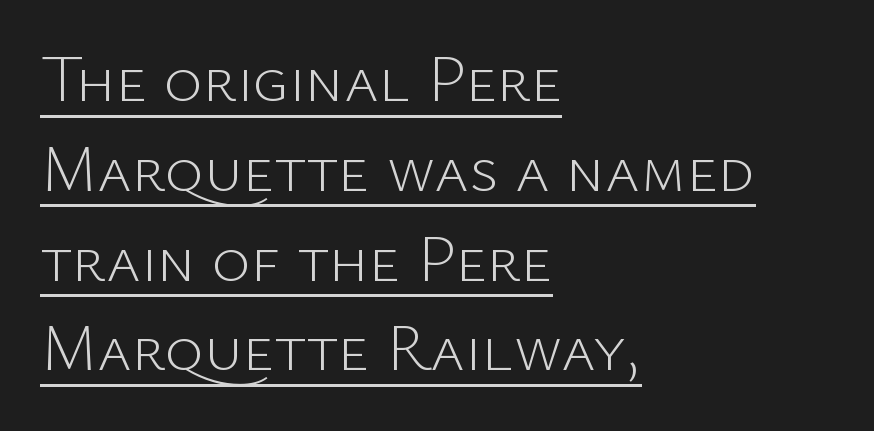
Weight class: somewhere from thin through regular. The lettering holds an erect, upright posture throughout. Stroke terminals: plain, sans-serif. These lines keep a tight, regular rhythm from letter to letter. Is there much room between lines? A standard amount, neither cramped nor airy.
